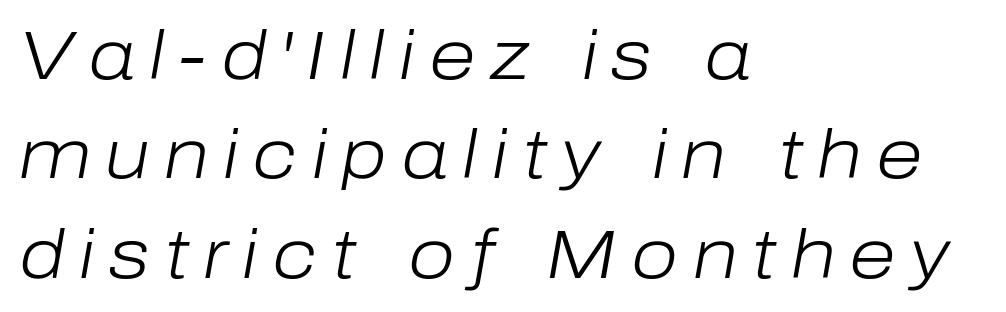
Q: Is the text bold? A: No.
Q: Is the text italic (slanted)? A: Yes, it leans right by about 10 degrees.
Q: Is the text underlined? A: No.
Q: How is the paragraph aligned? A: Left-aligned.
Q: Is the spacing between letters normal or unusually wide? A: Unusually wide.
Q: Is the spacing between lines tight, normal or loose? A: Normal.
Q: Width (condensed, normal, or wide)? A: Normal.
Q: Stroke contrast? A: Low.
Q: x-height? A: Medium.
Q: Monospaced? A: No.
